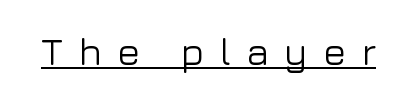
Q: Is the text italic (slanted)? A: No, it is upright.
Q: Is the typeface a serif or a sans-serif typeface? A: Sans-serif.
Q: Is the text underlined? A: Yes.
Q: Is the spacing between letters normal or unusually wide? A: Unusually wide.
Q: Width (condensed, normal, or wide)? A: Normal.
Q: Stroke contrast? A: Low.
Q: x-height? A: Medium.
Q: Monospaced? A: No.
